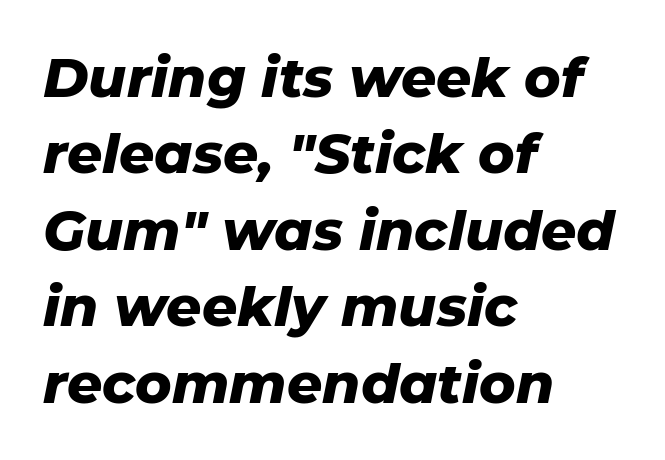
{"italic": "yes", "lean": "right", "slant_degrees": 11, "bold": "yes", "weight": "heavy", "width": "normal", "stroke_contrast": "low", "x_height": "medium", "monospaced": "no", "underline": "no", "align": "left", "line_spacing": "normal", "line_spacing_ratio": 1.39, "letter_spacing": "normal", "letter_spacing_em": 0.0, "glyph_px": 55}
